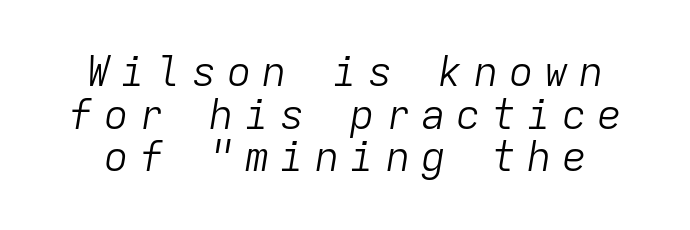
Is the type heavy? It reads as light-to-regular instead. Fixed-width glyphs throughout — classic coding-font behaviour. The gaps between neighbouring characters are conspicuously large. There's an unmistakable incline to the writing here. Tightly led — the rows are bunched. No word sits above an underline.
